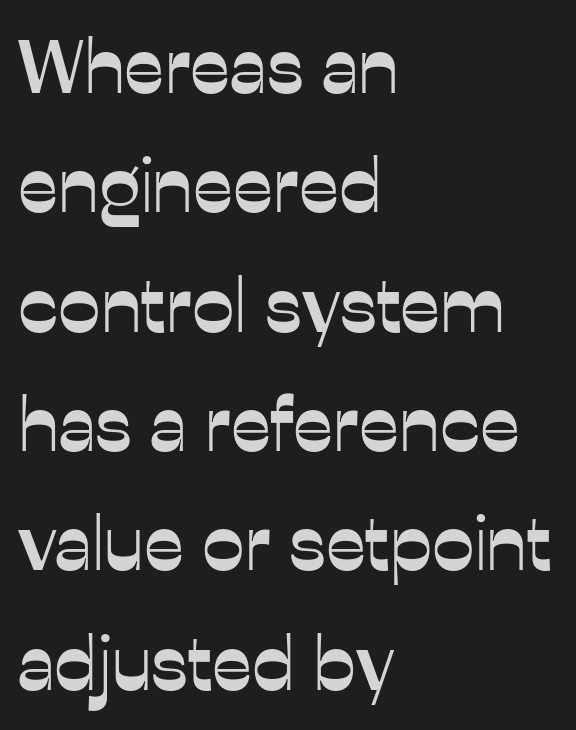
Q: Is the text italic (slanted)? A: No, it is upright.
Q: Is the typeface a serif or a sans-serif typeface? A: Sans-serif.
Q: Is the text underlined? A: No.
Q: How is the paragraph aligned? A: Left-aligned.
Q: Is the spacing between letters normal or unusually wide? A: Normal.
Q: Is the spacing between lines tight, normal or loose? A: Normal.
Q: Width (condensed, normal, or wide)? A: Normal.
Q: Stroke contrast? A: Low.
Q: x-height? A: Medium.
Q: Monospaced? A: No.
